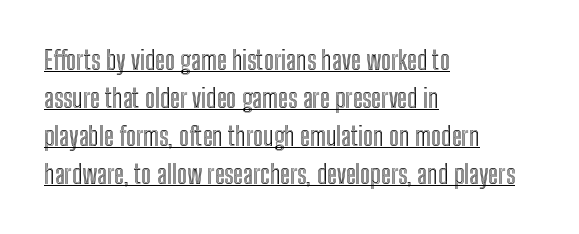
The image shows 26 px text type, upright; set left-aligned, normal line spacing (1.46x), normal letter spacing, underlined.
